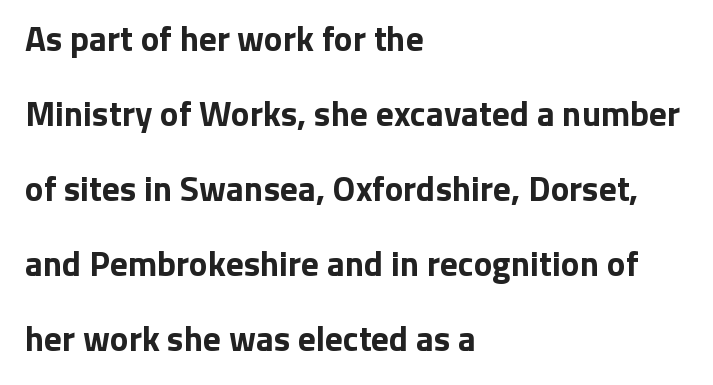
{"serif": "no", "italic": "no", "bold": "yes", "weight": "bold", "width": "normal", "stroke_contrast": "low", "x_height": "medium", "monospaced": "no", "underline": "no", "align": "left", "line_spacing": "loose", "line_spacing_ratio": 2.14, "letter_spacing": "normal", "letter_spacing_em": 0.0, "glyph_px": 35}
